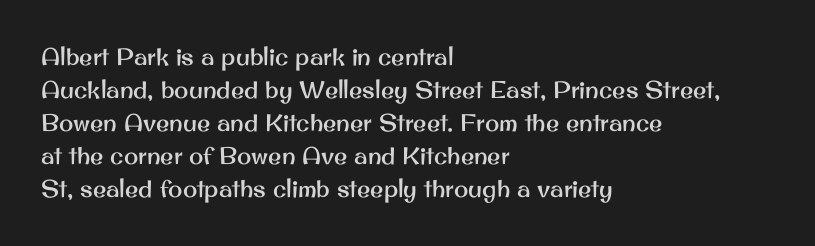
The image shows 24 px text type, upright; set left-aligned, normal line spacing (1.38x), normal letter spacing, not underlined.
